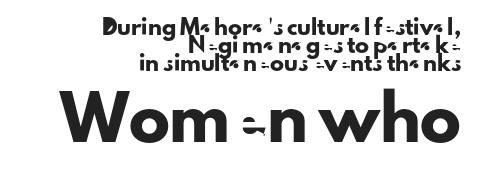
{"serif": "no", "italic": "no", "width": "normal", "stroke_contrast": "low", "x_height": "small", "monospaced": "no", "underline": "no", "align": "right", "line_spacing": "normal", "line_spacing_ratio": 1.28, "letter_spacing": "normal", "letter_spacing_em": 0.0, "larger_block": "second", "size_ratio": 2.93, "glyph_px": 41}
